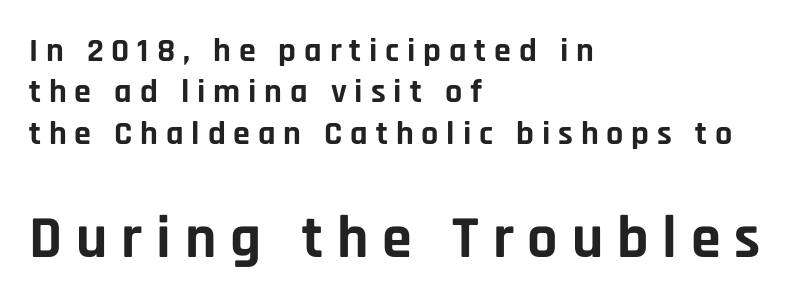
{"serif": "no", "italic": "no", "bold": "yes", "weight": "bold", "width": "normal", "stroke_contrast": "low", "x_height": "large", "monospaced": "no", "underline": "no", "align": "left", "line_spacing_ratio": 1.22, "letter_spacing": "wide", "letter_spacing_em": 0.23, "larger_block": "second", "size_ratio": 1.76, "glyph_px": 60}
